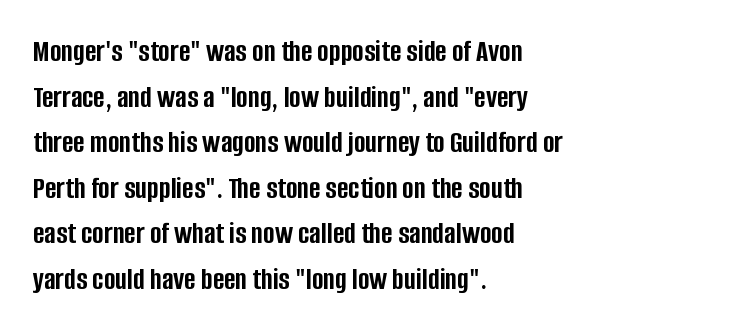
The image shows 31 px semibold, condensed sans-serif type, upright; set left-aligned, normal line spacing (1.47x), normal letter spacing, not underlined; low stroke contrast and a large x-height.
